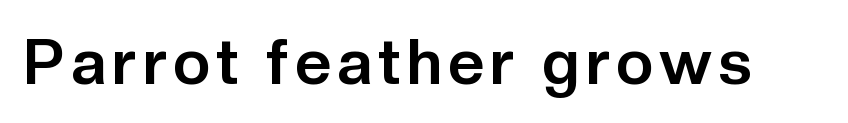
Rule under the text: the space is simply empty. These lines carry a lot of weight — the face is fully bold. Italic: no, the glyphs are upright roman. Font category for this specimen: sans-serif. Varying glyph widths throughout — classic text-font behaviour.
